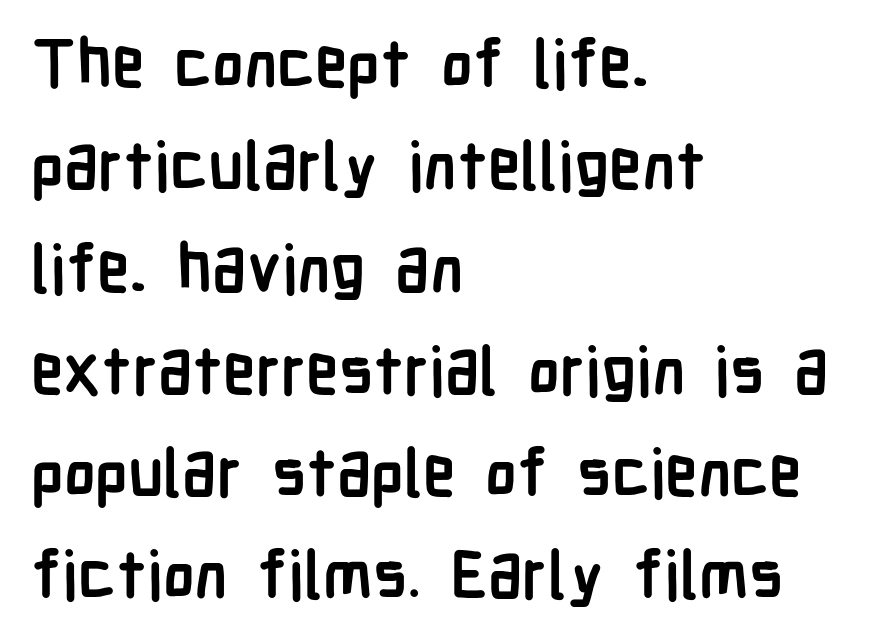
Nope, no serifs anywhere on these letters. No word sits above an underline. Quick note: not italic, upright. The rendering uses a moderate line-height, typical for paragraphs. These lines are rendered in a variable-pitch font. This rendering uses left alignment, leaving the right contour irregular.
